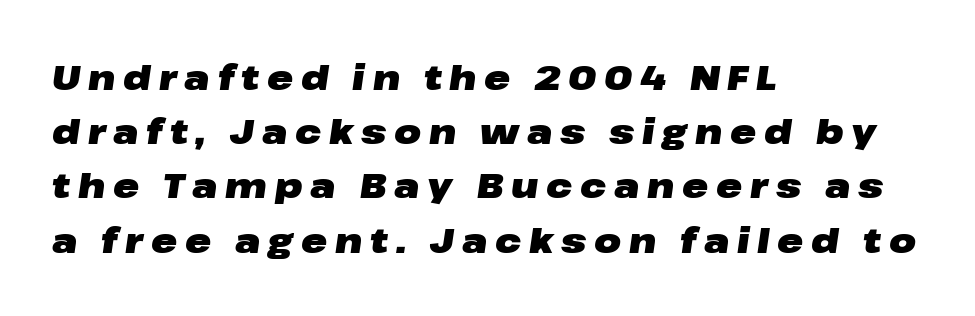
{"italic": "yes", "lean": "right", "slant_degrees": 8, "bold": "yes", "weight": "heavy", "width": "wide", "stroke_contrast": "low", "x_height": "medium", "monospaced": "no", "underline": "no", "align": "left", "line_spacing": "normal", "line_spacing_ratio": 1.55, "letter_spacing": "wide", "letter_spacing_em": 0.22, "glyph_px": 35}
